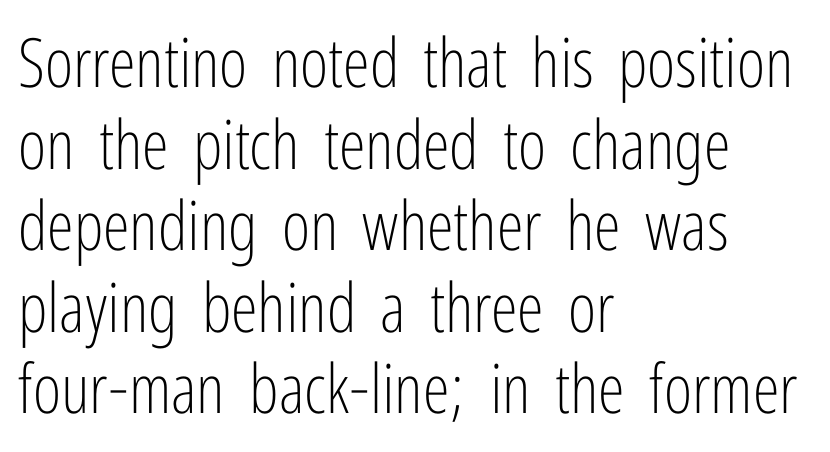
The image shows 68 px light, condensed sans-serif type, upright; set left-aligned, line spacing 1.2x, normal letter spacing, not underlined; low stroke contrast and a medium x-height.
